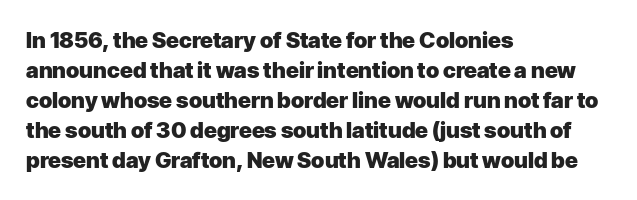
{"italic": "no", "bold": "yes", "underline": "no", "align": "left", "line_spacing": "normal", "line_spacing_ratio": 1.36, "letter_spacing": "normal", "letter_spacing_em": 0.0, "glyph_px": 22}
